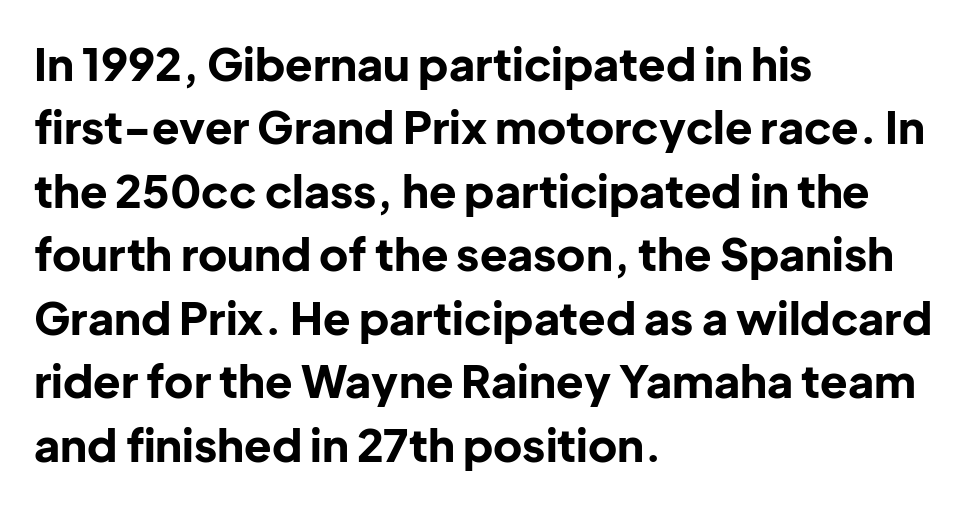
{"serif": "no", "italic": "no", "bold": "yes", "weight": "bold", "width": "normal", "stroke_contrast": "low", "x_height": "medium", "monospaced": "no", "underline": "no", "align": "left", "line_spacing": "normal", "line_spacing_ratio": 1.41, "letter_spacing": "normal", "letter_spacing_em": 0.0, "glyph_px": 45}
